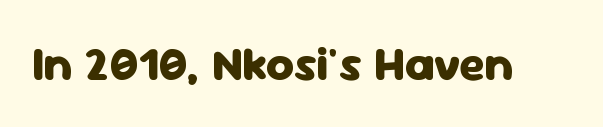
{"serif": "no", "italic": "no", "bold": "yes", "weight": "heavy", "width": "normal", "stroke_contrast": "low", "x_height": "medium", "monospaced": "no", "underline": "no", "letter_spacing": "normal", "letter_spacing_em": 0.0, "glyph_px": 48}
